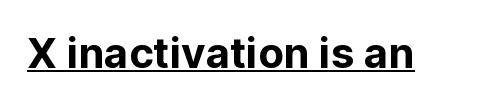
Decoration check: the copy is underlined. Tracking value appears to be zero — textbook default spacing. This sample has the flowing, uneven cadence of proportional lettering. It's the straight-up-and-down kind of type. The letters carry no serifs — their stems end cleanly without finishing strokes.
